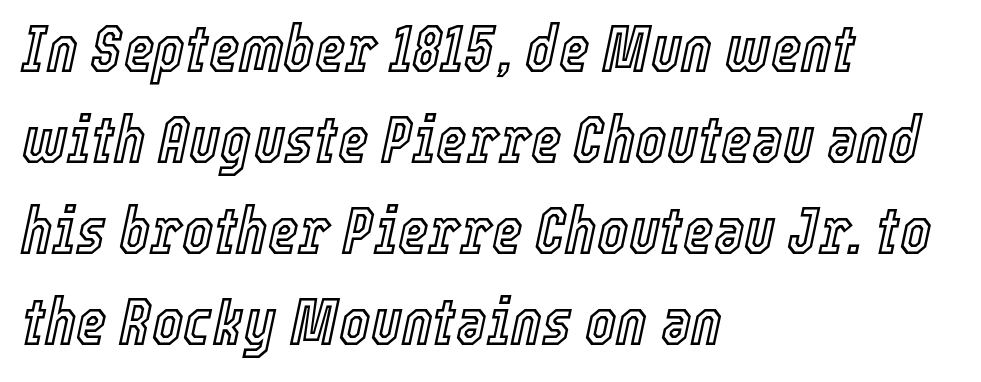
The image shows 66 px condensed type, italic (leaning right); set left-aligned, normal line spacing (1.38x), normal letter spacing, not underlined; a medium x-height.
